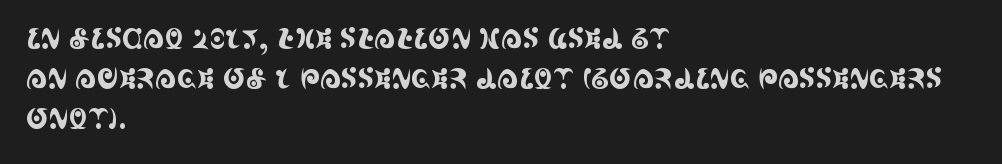
Q: Is the text italic (slanted)? A: No, it is upright.
Q: Is the text underlined? A: No.
Q: How is the paragraph aligned? A: Left-aligned.
Q: Is the spacing between letters normal or unusually wide? A: Normal.
Q: Is the spacing between lines tight, normal or loose? A: Normal.
